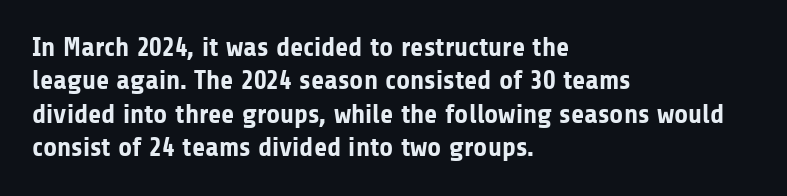
There is no visible air inserted between adjacent glyphs. Compared with a centered layout, this one pins lines to the left instead. The strokes are fattened all the way to bold. A typesetter would mark this as roman, not italic. The words here are not underlined.
